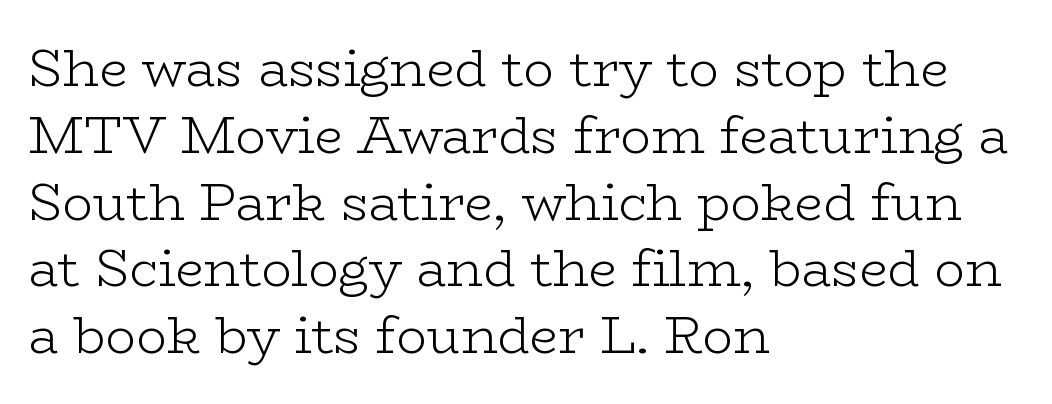
Q: Is the text bold? A: No.
Q: Is the text italic (slanted)? A: No, it is upright.
Q: Is the typeface a serif or a sans-serif typeface? A: Serif.
Q: Is the text underlined? A: No.
Q: How is the paragraph aligned? A: Left-aligned.
Q: Is the spacing between letters normal or unusually wide? A: Normal.
Q: Is the spacing between lines tight, normal or loose? A: Normal.
Q: Width (condensed, normal, or wide)? A: Wide.
Q: Stroke contrast? A: Low.
Q: x-height? A: Medium.
Q: Monospaced? A: No.
